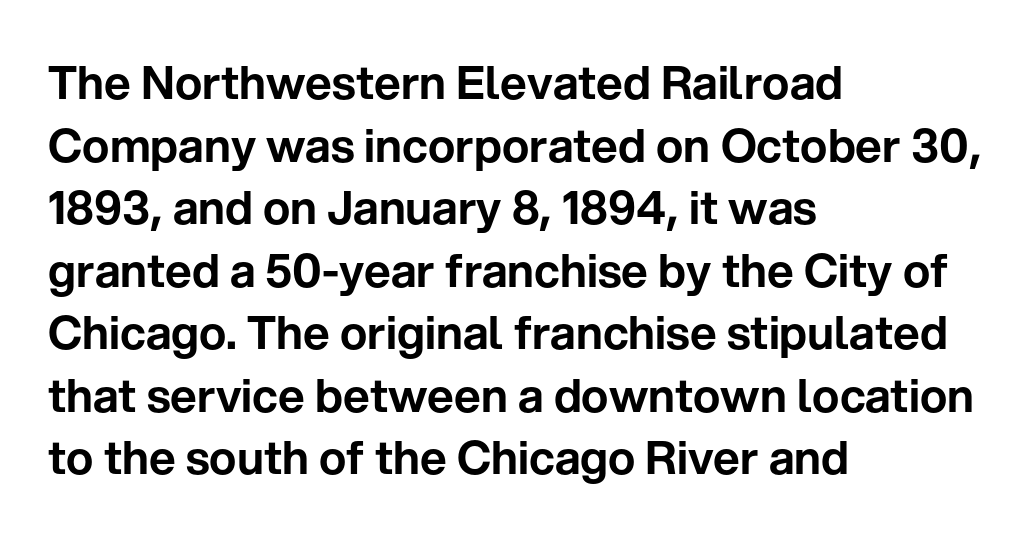
The image shows 46 px sans-serif type, upright; set left-aligned, normal line spacing (1.36x), normal letter spacing, not underlined; low stroke contrast and a medium x-height.
